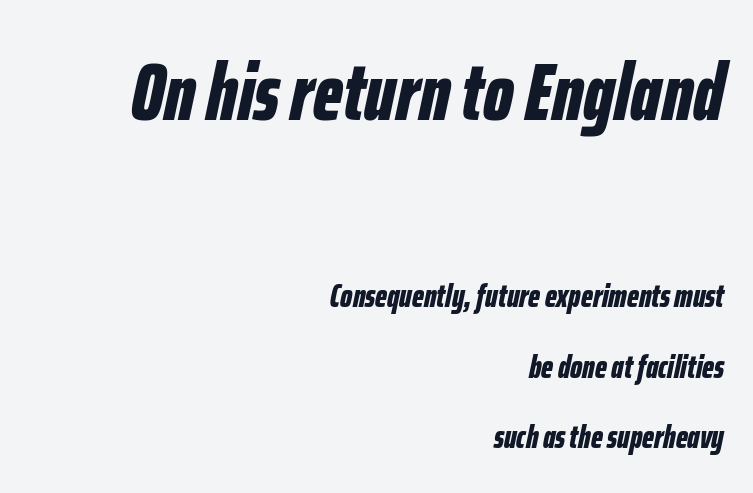
Q: Is the text bold? A: Yes.
Q: Is the text italic (slanted)? A: Yes, it leans right by about 12 degrees.
Q: Is the text underlined? A: No.
Q: How is the paragraph aligned? A: Right-aligned.
Q: Is the spacing between letters normal or unusually wide? A: Normal.
Q: Is the spacing between lines tight, normal or loose? A: Loose.
Q: Which block of text is set in a larger size, the first (top) or the second (bottom)? A: The first (top) one.
Q: Width (condensed, normal, or wide)? A: Condensed.
Q: Stroke contrast? A: Low.
Q: x-height? A: Medium.
Q: Monospaced? A: No.
